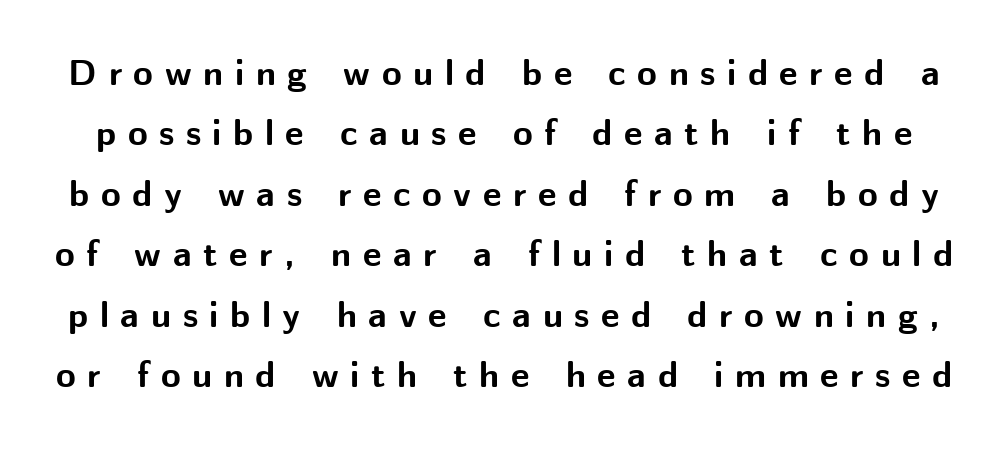
{"serif": "no", "italic": "no", "bold": "yes", "weight": "bold", "width": "normal", "stroke_contrast": "medium", "x_height": "medium", "monospaced": "no", "underline": "no", "line_spacing": "normal", "line_spacing_ratio": 1.68, "letter_spacing": "wide", "letter_spacing_em": 0.32, "glyph_px": 36}
